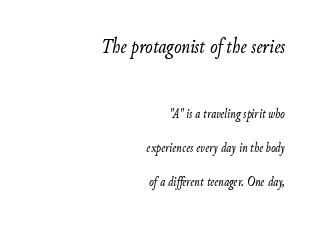
{"italic": "yes", "lean": "right", "slant_degrees": 9, "bold": "no", "underline": "no", "align": "right", "line_spacing": "loose", "line_spacing_ratio": 2.4, "letter_spacing": "normal", "letter_spacing_em": 0.0, "larger_block": "first", "size_ratio": 1.57, "glyph_px": 22}
